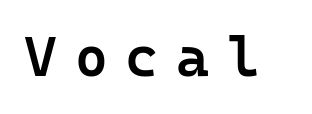
The image shows 56 px semibold sans-serif type, upright; set unusually wide letter spacing (+0.32 em), not underlined; low stroke contrast and a medium x-height.
